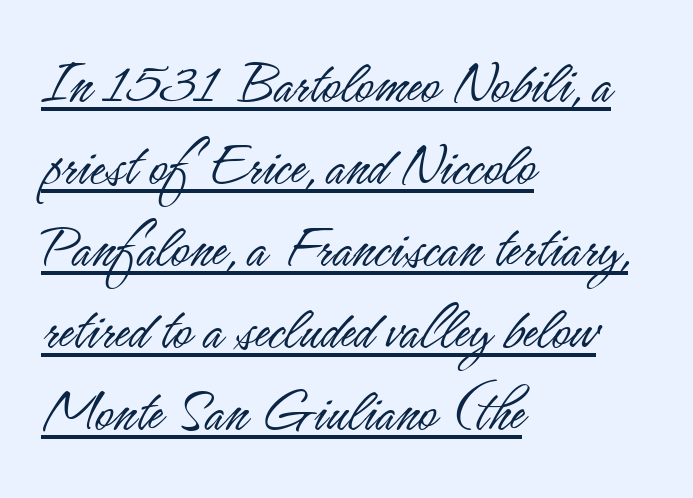
The image shows 63 px light, condensed sans-serif type; set left-aligned, normal line spacing (1.3x), normal letter spacing, underlined; low stroke contrast and a small x-height.
